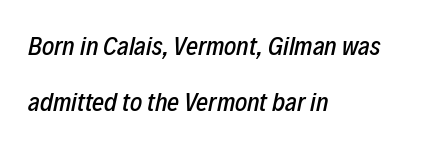
Has an underline been added? It has not. Typeset ragged right — the left edge is the straight one. The passage shown stacks its lines with a broad gap. Characters are canted at an angle relative to the baseline's perpendicular.
